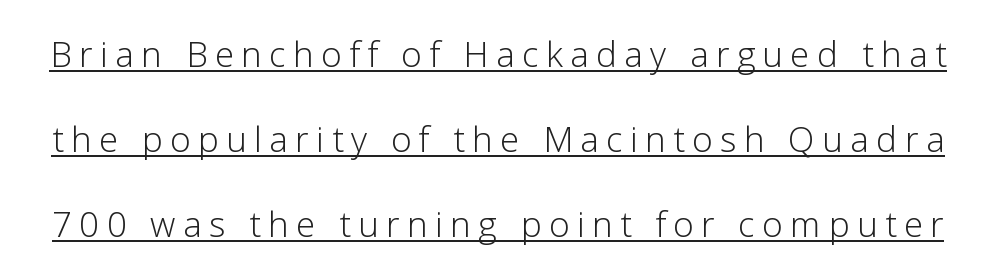
The image shows 35 px light sans-serif type, upright; set loose line spacing (2.43x), unusually wide letter spacing (+0.21 em), underlined; low stroke contrast and a medium x-height.
